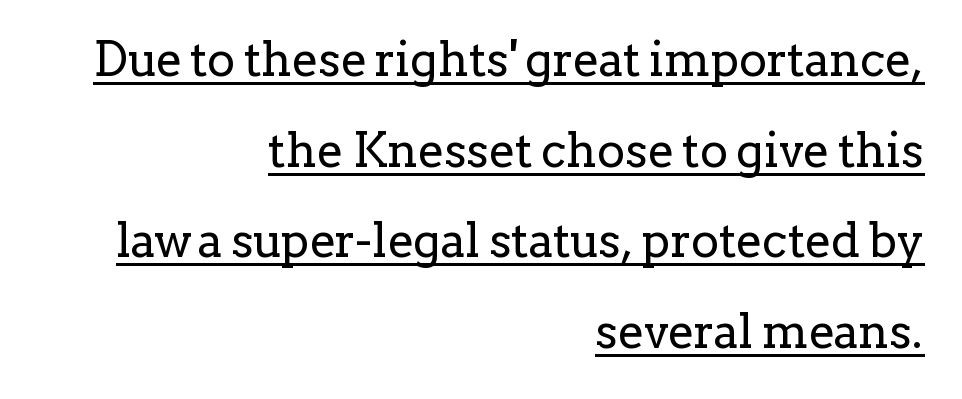
The image shows 47 px regular-weight serif type, upright; set right-aligned, loose line spacing (1.93x), normal letter spacing, underlined; low stroke contrast and a medium x-height.
